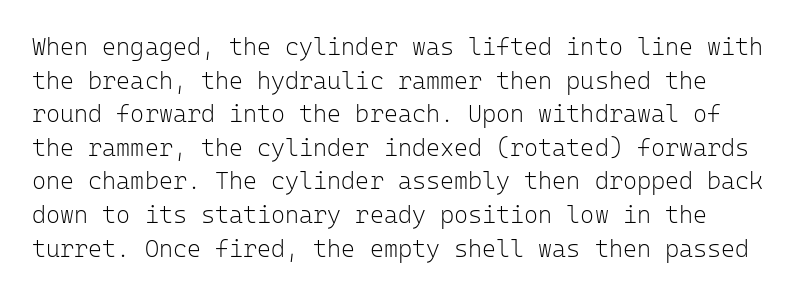
{"italic": "no", "bold": "no", "underline": "no", "line_spacing": "normal", "line_spacing_ratio": 1.4, "letter_spacing": "normal", "letter_spacing_em": 0.0, "glyph_px": 24}
